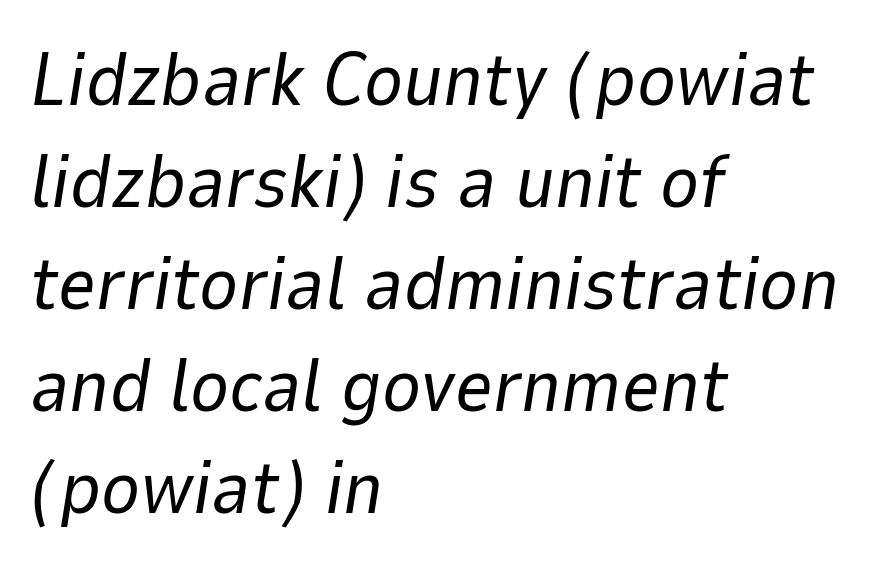
{"italic": "yes", "lean": "right", "slant_degrees": 9, "bold": "no", "weight": "regular", "width": "normal", "stroke_contrast": "low", "x_height": "medium", "monospaced": "no", "underline": "no", "align": "left", "line_spacing": "normal", "line_spacing_ratio": 1.38, "letter_spacing": "normal", "letter_spacing_em": 0.0, "glyph_px": 74}
